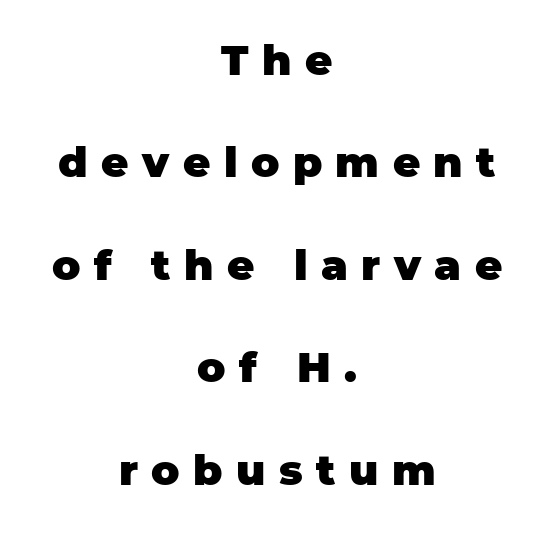
Summary of weight: heavy, a full bold. Beneath every word, the page is bare. The characters display no serif detailing; their extremities are plain. Character widths vary here, with narrow letters taking less room than wide ones. Is there any slant? The stems are plumb.
